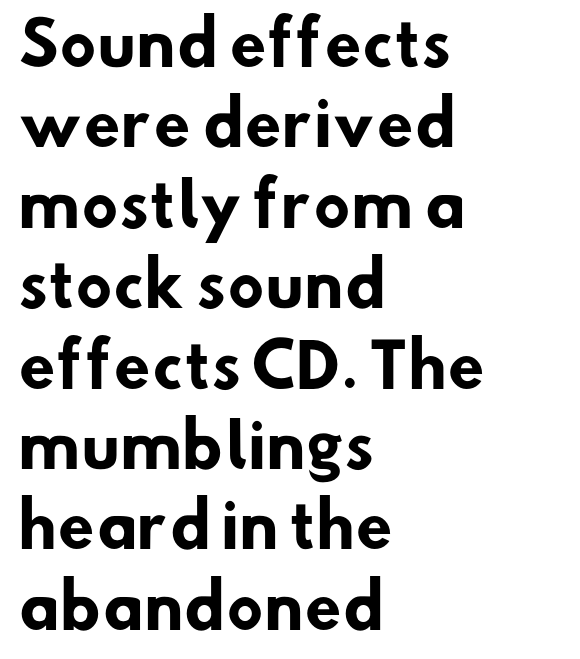
The image shows 60 px heavy sans-serif type; set left-aligned, normal line spacing (1.34x), normal letter spacing, not underlined; low stroke contrast and a small x-height.
